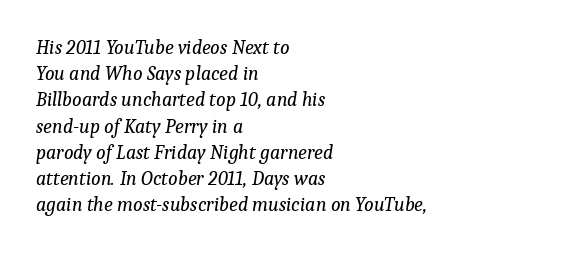
{"italic": "yes", "lean": "right", "slant_degrees": 9, "bold": "no", "underline": "no", "align": "left", "line_spacing": "normal", "line_spacing_ratio": 1.31, "letter_spacing": "normal", "letter_spacing_em": 0.0, "glyph_px": 20}
